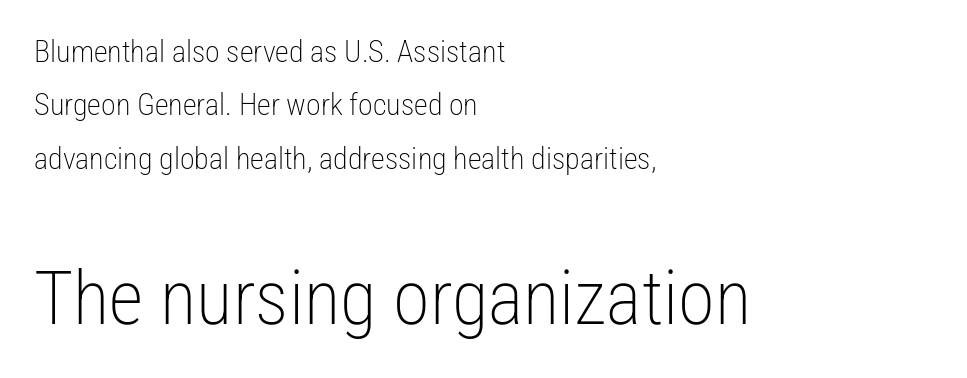
The image shows 75 px light, condensed sans-serif type, upright; set left-aligned, line spacing 1.78x, normal letter spacing, not underlined; the second (bottom) block is 2.5x larger; low stroke contrast and a medium x-height.
